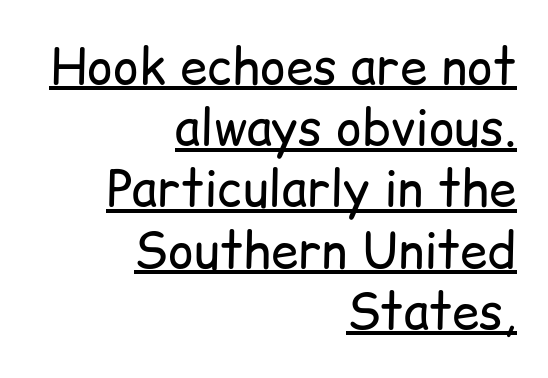
Posture: vertical. The text block is weighted toward the right margin, trailing off unevenly leftward. A typesetter would label this face a sans. The words here are underlined. The horizontal fit of the characters is conventional and even. Regarding leading, the lines here are spaced in the standard way.
